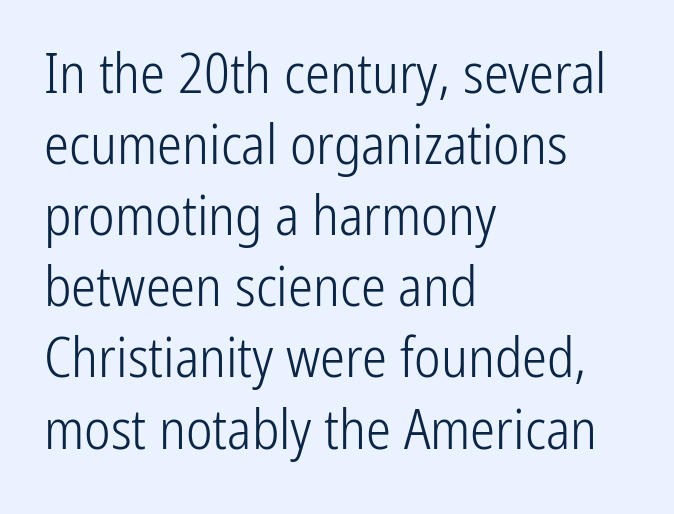
Q: Is the text bold? A: No.
Q: Is the text italic (slanted)? A: No, it is upright.
Q: Is the typeface a serif or a sans-serif typeface? A: Sans-serif.
Q: Is the text underlined? A: No.
Q: How is the paragraph aligned? A: Left-aligned.
Q: Is the spacing between letters normal or unusually wide? A: Normal.
Q: Is the spacing between lines tight, normal or loose? A: Normal.
Q: Width (condensed, normal, or wide)? A: Condensed.
Q: Stroke contrast? A: Low.
Q: x-height? A: Medium.
Q: Monospaced? A: No.
